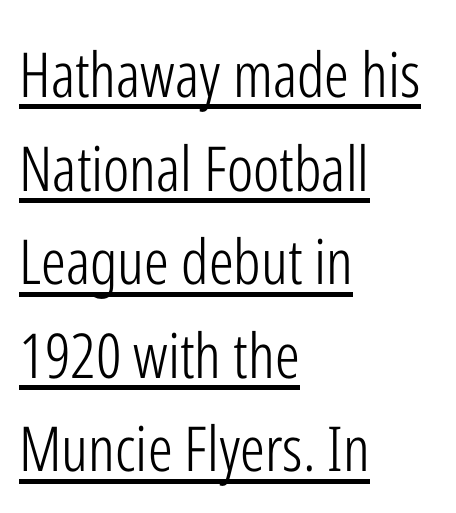
Regular leading. Upright lettering throughout. Like a heading marked for emphasis, these lines bear an underscore. Line beginnings align vertically; line endings do not. Note the varied advance widths — an 'i' is clearly narrower than an 'm'.
